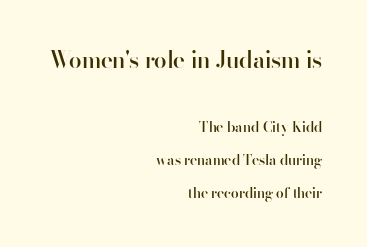
Each new line begins a long way beneath the previous one. Check under the words: just untouched page. Typographic density is moderately raised because the face is semibold. If you drew a line through each stem, it would be perfectly vertical. The rendering shrinks the type as you move from the upper chunk to the lower.
